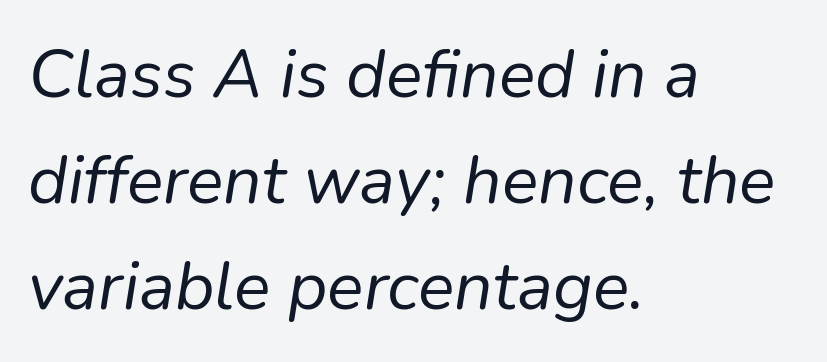
The image shows 68 px regular-weight type, italic (leaning right); set left-aligned, normal line spacing (1.56x), normal letter spacing, not underlined; low stroke contrast and a medium x-height.
